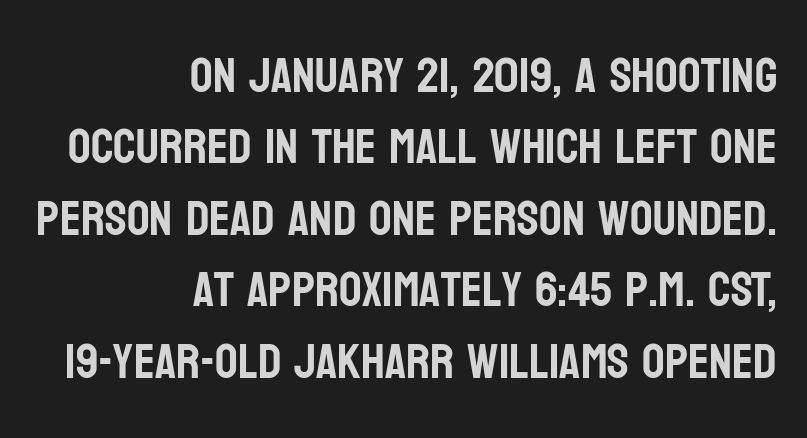
Layout note: lines flush right. The passage shown stacks its lines at a standard gap. The lettering holds an erect, upright posture throughout. Descender tails drop into unmarked territory. Does the type have serifs? No, each stem ends abruptly.
